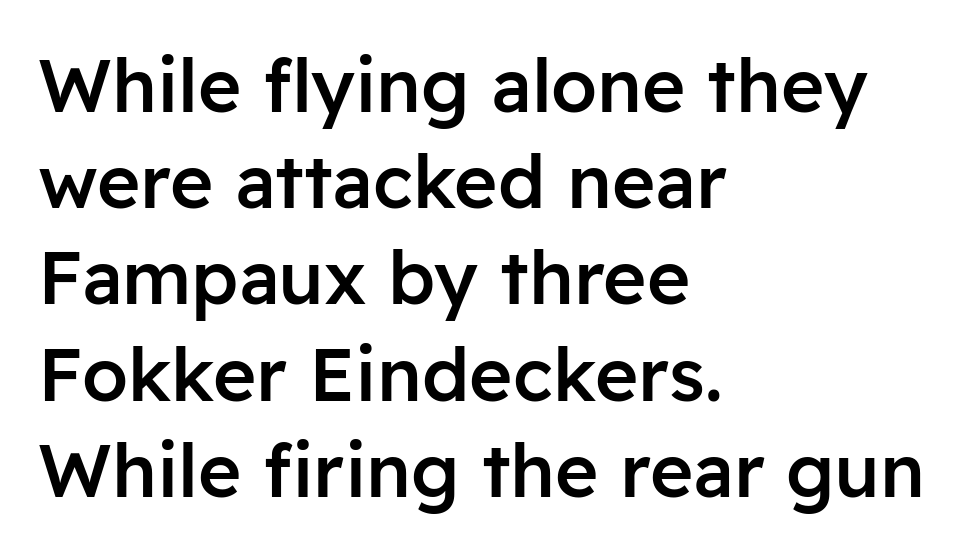
{"serif": "no", "italic": "no", "bold": "semi", "weight": "semibold", "width": "normal", "stroke_contrast": "low", "x_height": "medium", "monospaced": "no", "underline": "no", "align": "left", "line_spacing": "normal", "line_spacing_ratio": 1.3, "letter_spacing": "normal", "letter_spacing_em": 0.0, "glyph_px": 74}
